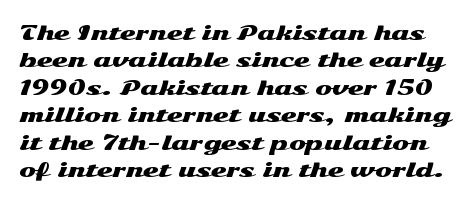
The image shows 20 px text type; set normal line spacing (1.37x), normal letter spacing, not underlined.
